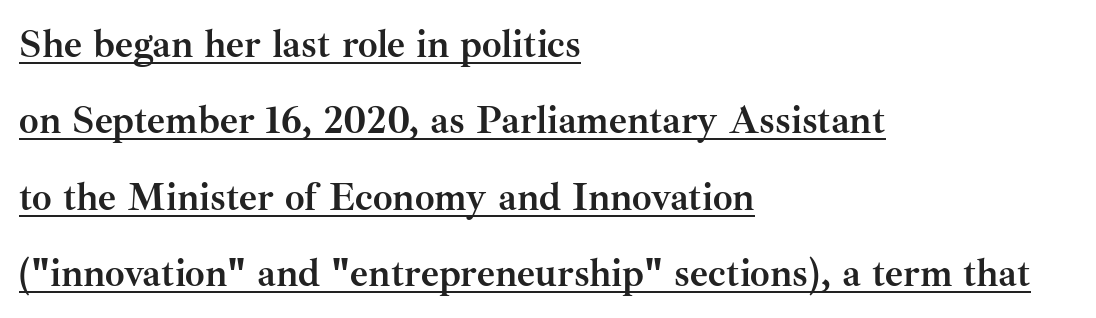
Does the lettering tilt? It doesn't — this is upright. Underlining? Definitely there. Regarding serifs, this sample has them. Here the glyphs are tracked normally, forming tight word shapes. The space between consecutive lines is lavish.
